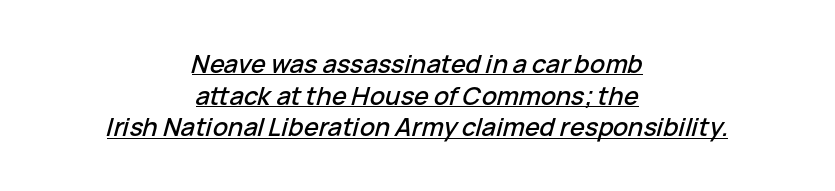
The lines in this sample share a center point and differ in where they start and stop. Rows of type keep a routine distance in the vertical direction. Students, observe the line beneath the letters — that is underlining. Rendered with sloped, italic letterforms. Compared with typical body copy, the letter spacing here is the same.
